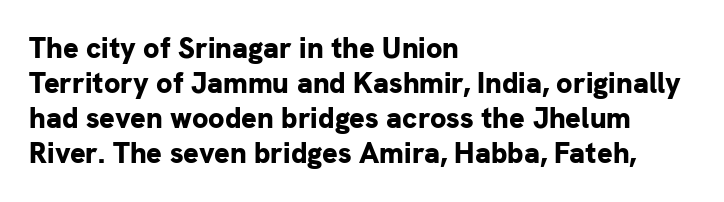
The image shows 29 px bold sans-serif type, upright; set left-aligned, line spacing 1.21x, normal letter spacing, not underlined; low stroke contrast and a medium x-height.
